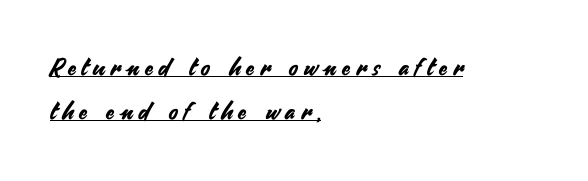
The image shows 24 px text type; set left-aligned, line spacing 1.83x, unusually wide letter spacing (+0.25 em), underlined.
